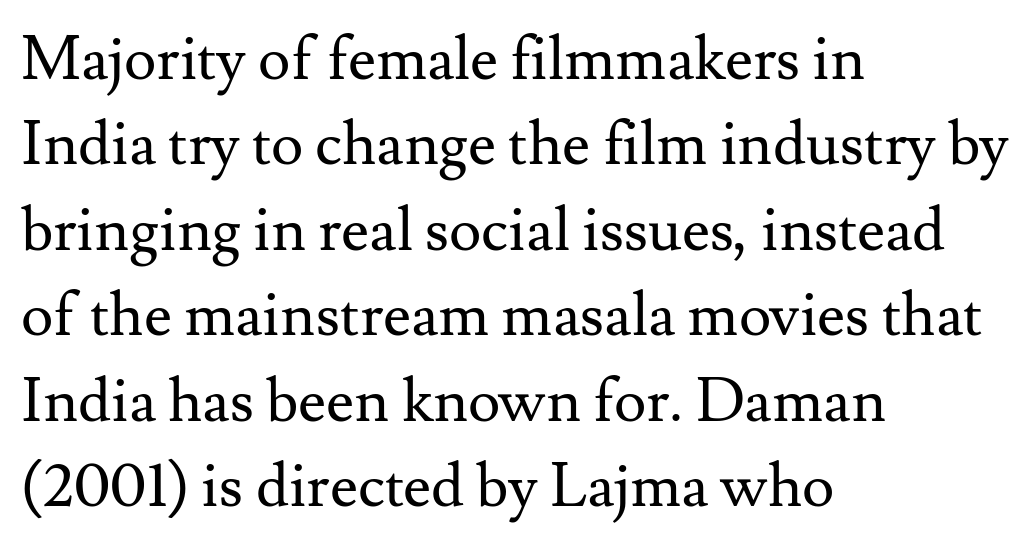
{"serif": "yes", "italic": "no", "bold": "no", "weight": "regular", "width": "normal", "stroke_contrast": "medium", "x_height": "small", "monospaced": "no", "underline": "no", "align": "left", "line_spacing": "normal", "line_spacing_ratio": 1.4, "letter_spacing": "normal", "letter_spacing_em": 0.0, "glyph_px": 61}
